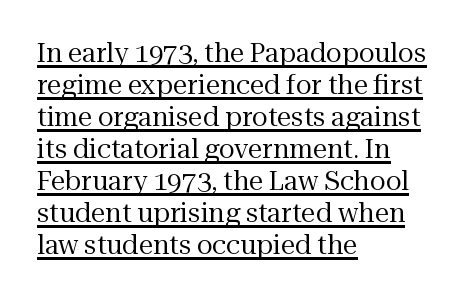
{"italic": "no", "bold": "no", "underline": "yes", "align": "left", "line_spacing_ratio": 1.23, "letter_spacing": "normal", "letter_spacing_em": 0.0, "glyph_px": 26}
